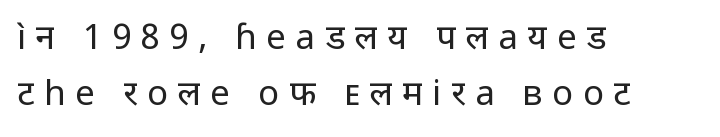
Q: Is the text bold? A: No.
Q: Is the text italic (slanted)? A: No, it is upright.
Q: Is the typeface a serif or a sans-serif typeface? A: Sans-serif.
Q: Is the text underlined? A: No.
Q: How is the paragraph aligned? A: Left-aligned.
Q: Is the spacing between letters normal or unusually wide? A: Unusually wide.
Q: Is the spacing between lines tight, normal or loose? A: Normal.
Q: Width (condensed, normal, or wide)? A: Normal.
Q: Stroke contrast? A: Low.
Q: x-height? A: Medium.
Q: Monospaced? A: No.
